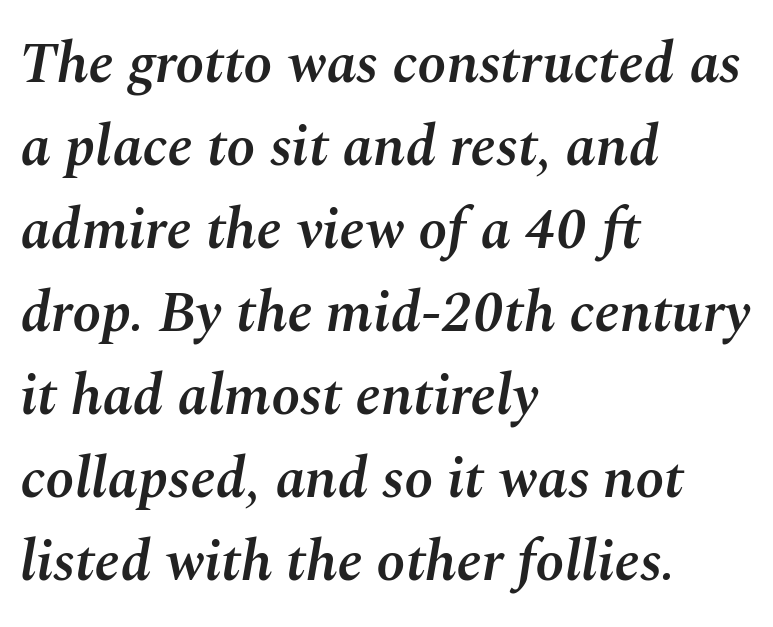
{"italic": "yes", "lean": "right", "slant_degrees": 10, "bold": "semi", "weight": "semibold", "width": "normal", "stroke_contrast": "medium", "x_height": "medium", "monospaced": "no", "underline": "no", "align": "left", "line_spacing": "normal", "line_spacing_ratio": 1.43, "letter_spacing": "normal", "letter_spacing_em": 0.0, "glyph_px": 58}
